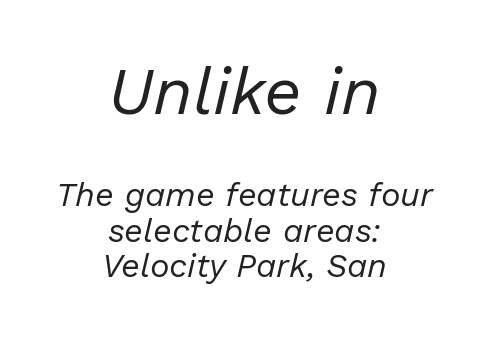
Scale decreases going downward across the two blocks. Layout note: lines centered. The glyphs are unaccompanied by any horizontal stroke below them. Posture: slanted.
